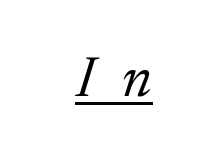
{"serif": "yes", "italic": "yes", "lean": "right", "slant_degrees": 17, "bold": "no", "weight": "light", "width": "normal", "stroke_contrast": "medium", "x_height": "medium", "monospaced": "no", "underline": "yes", "letter_spacing": "wide", "letter_spacing_em": 0.5, "glyph_px": 57}
